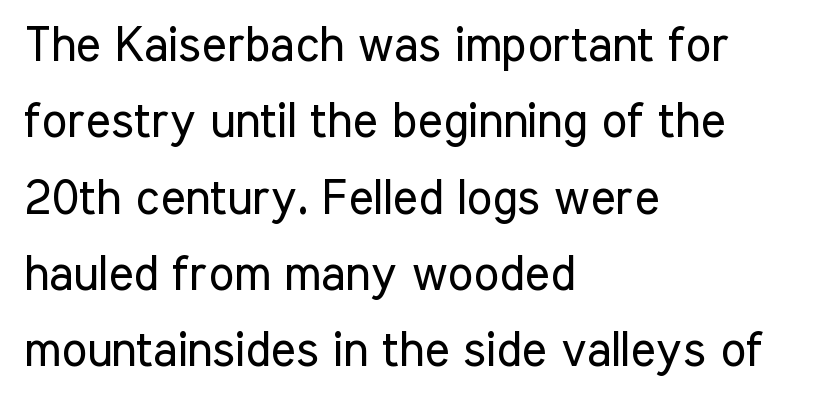
{"serif": "no", "italic": "no", "bold": "no", "weight": "regular", "width": "condensed", "stroke_contrast": "low", "x_height": "medium", "monospaced": "no", "underline": "no", "align": "left", "line_spacing": "normal", "line_spacing_ratio": 1.59, "letter_spacing": "normal", "letter_spacing_em": 0.0, "glyph_px": 48}
